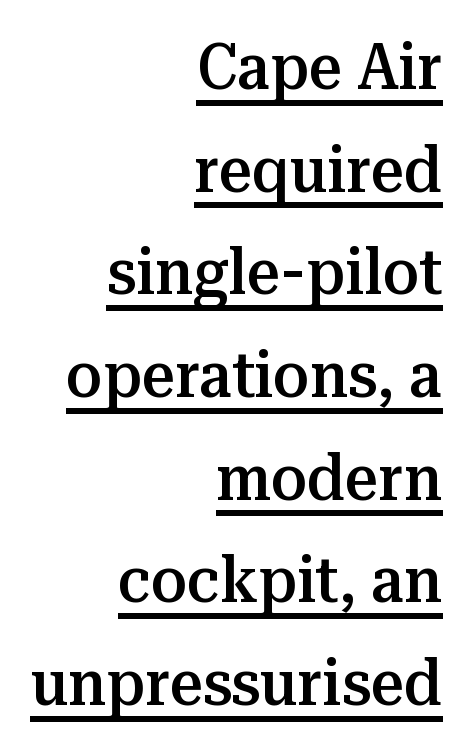
{"serif": "yes", "italic": "no", "bold": "semi", "weight": "semibold", "width": "normal", "stroke_contrast": "medium", "x_height": "medium", "monospaced": "no", "underline": "yes", "align": "right", "line_spacing": "normal", "line_spacing_ratio": 1.58, "letter_spacing": "normal", "letter_spacing_em": 0.0, "glyph_px": 65}
